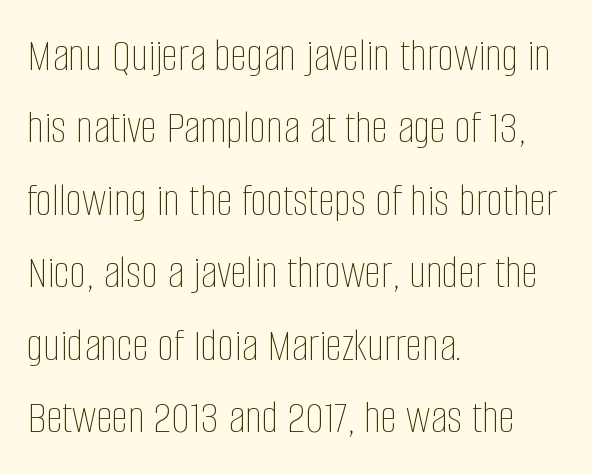
Q: Is the text bold? A: No.
Q: Is the text italic (slanted)? A: No, it is upright.
Q: Is the text underlined? A: No.
Q: How is the paragraph aligned? A: Left-aligned.
Q: Is the spacing between letters normal or unusually wide? A: Normal.
Q: Is the spacing between lines tight, normal or loose? A: Normal.
Q: Width (condensed, normal, or wide)? A: Condensed.
Q: Stroke contrast? A: Low.
Q: x-height? A: Large.
Q: Monospaced? A: No.
